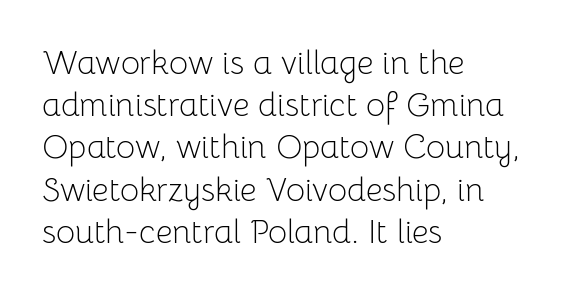
No extra tracking has been applied to these lines. Does the copy run flush right? No — it runs flush left. Evenly set lines give the paragraph a standard silhouette. You can tell from the bare stems that sans-serif type was used. Each letter keeps its own natural width here, so spacing adapts to shape. Counters stay open thanks to moderate or lighter strokes.
